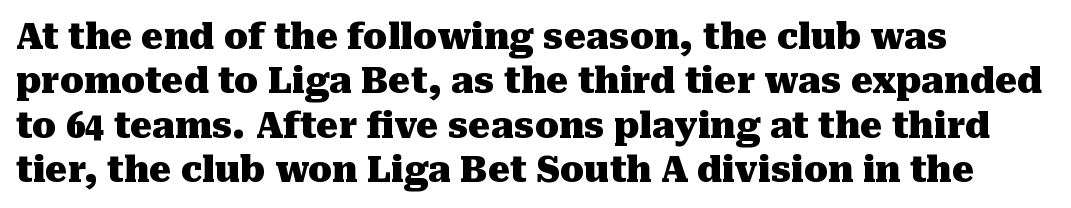
Q: Is the text bold? A: Yes.
Q: Is the text italic (slanted)? A: No, it is upright.
Q: Is the typeface a serif or a sans-serif typeface? A: Serif.
Q: Is the text underlined? A: No.
Q: How is the paragraph aligned? A: Left-aligned.
Q: Is the spacing between letters normal or unusually wide? A: Normal.
Q: Is the spacing between lines tight, normal or loose? A: Normal.
Q: Width (condensed, normal, or wide)? A: Normal.
Q: Stroke contrast? A: Medium.
Q: x-height? A: Medium.
Q: Monospaced? A: No.
